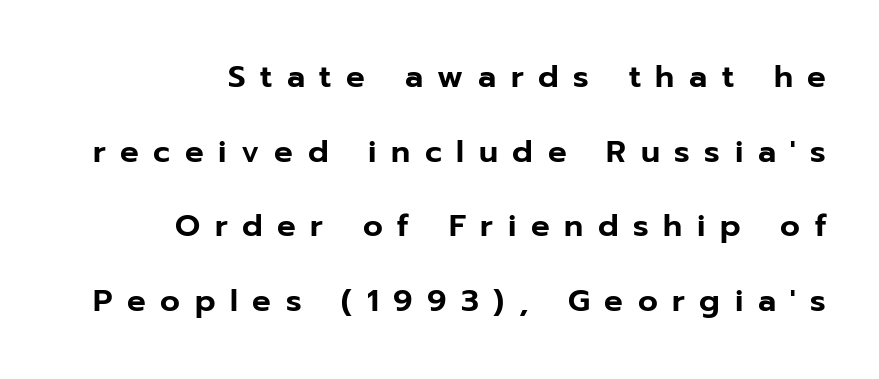
{"serif": "no", "italic": "no", "width": "normal", "stroke_contrast": "low", "x_height": "medium", "monospaced": "no", "underline": "no", "align": "right", "line_spacing": "loose", "line_spacing_ratio": 2.41, "letter_spacing": "wide", "letter_spacing_em": 0.47, "glyph_px": 31}
